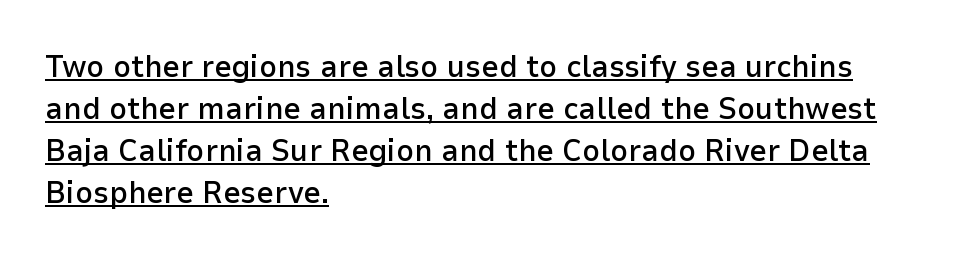
Q: Is the text bold? A: Semi-bold.
Q: Is the text italic (slanted)? A: No, it is upright.
Q: Is the typeface a serif or a sans-serif typeface? A: Sans-serif.
Q: Is the text underlined? A: Yes.
Q: How is the paragraph aligned? A: Left-aligned.
Q: Is the spacing between letters normal or unusually wide? A: Normal.
Q: Is the spacing between lines tight, normal or loose? A: Normal.
Q: Width (condensed, normal, or wide)? A: Normal.
Q: Stroke contrast? A: Low.
Q: x-height? A: Medium.
Q: Monospaced? A: No.
